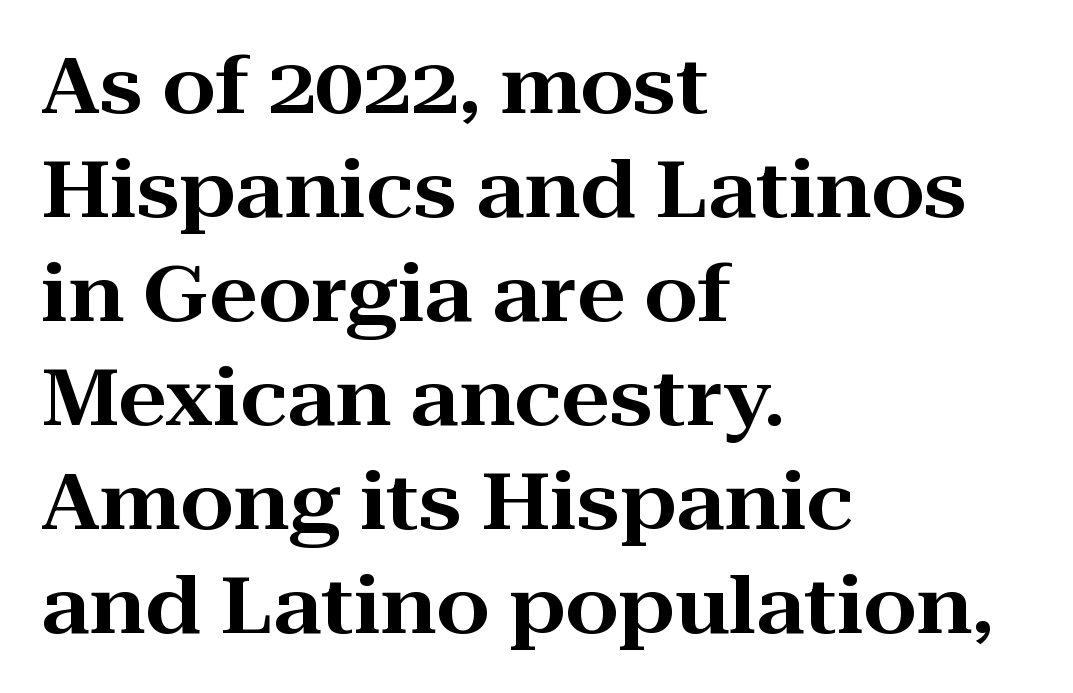
{"serif": "yes", "italic": "no", "width": "wide", "stroke_contrast": "high", "x_height": "medium", "monospaced": "no", "underline": "no", "align": "left", "line_spacing": "normal", "line_spacing_ratio": 1.35, "letter_spacing": "normal", "letter_spacing_em": 0.0, "glyph_px": 77}
